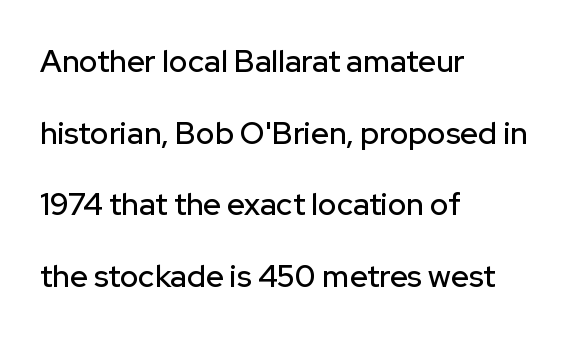
{"serif": "no", "italic": "no", "width": "normal", "stroke_contrast": "low", "x_height": "medium", "monospaced": "no", "underline": "no", "align": "left", "line_spacing": "loose", "line_spacing_ratio": 2.31, "letter_spacing": "normal", "letter_spacing_em": 0.0, "glyph_px": 31}
